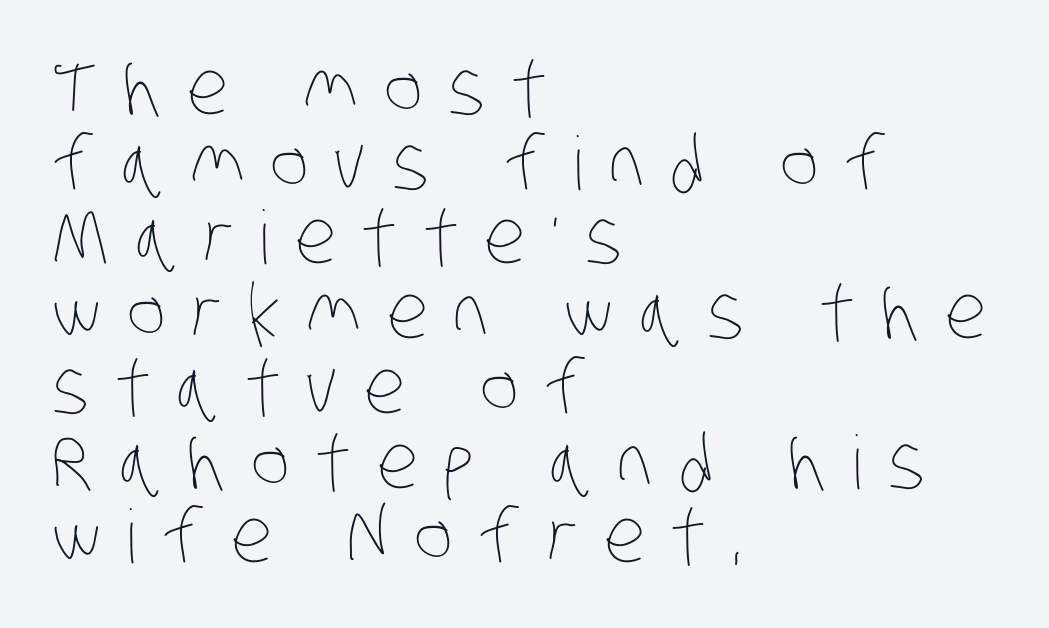
Horizontally, the lines are justified to the leading edge only. A typesetter would call this heavily tracked-out type. Horizontal bands of white between lines are thin slivers. The characters are drawn with everyday or finer stroke widths.
